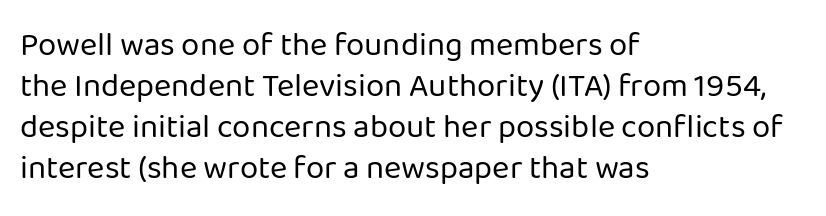
The image shows 33 px regular-weight sans-serif type, upright; set left-aligned, line spacing 1.24x, normal letter spacing, not underlined; low stroke contrast and a medium x-height.
